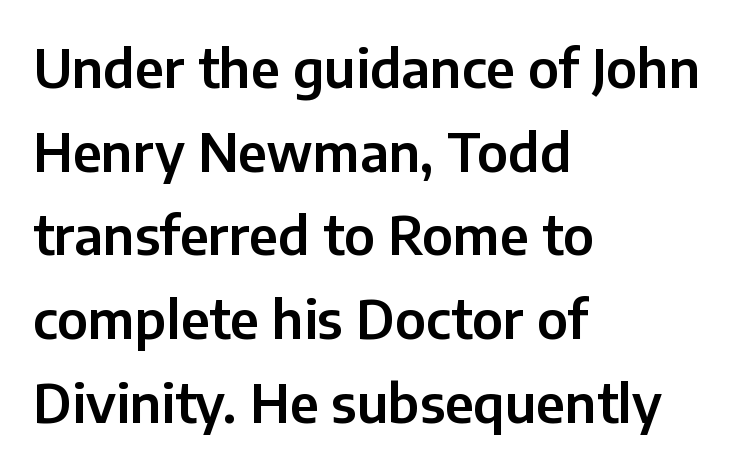
{"serif": "no", "italic": "no", "width": "normal", "stroke_contrast": "low", "x_height": "medium", "monospaced": "no", "underline": "no", "align": "left", "line_spacing": "normal", "line_spacing_ratio": 1.58, "letter_spacing": "normal", "letter_spacing_em": 0.0, "glyph_px": 53}
